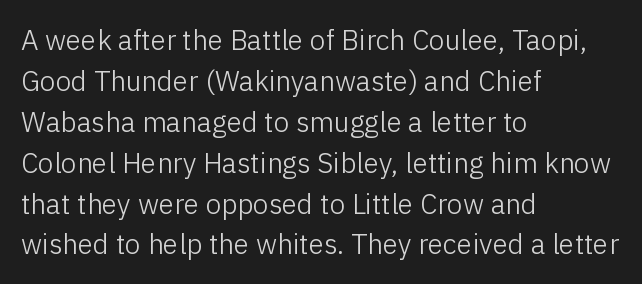
{"serif": "no", "italic": "no", "bold": "no", "weight": "light", "width": "normal", "stroke_contrast": "low", "x_height": "medium", "monospaced": "no", "underline": "no", "align": "left", "line_spacing": "normal", "line_spacing_ratio": 1.46, "letter_spacing": "normal", "letter_spacing_em": 0.0, "glyph_px": 28}
